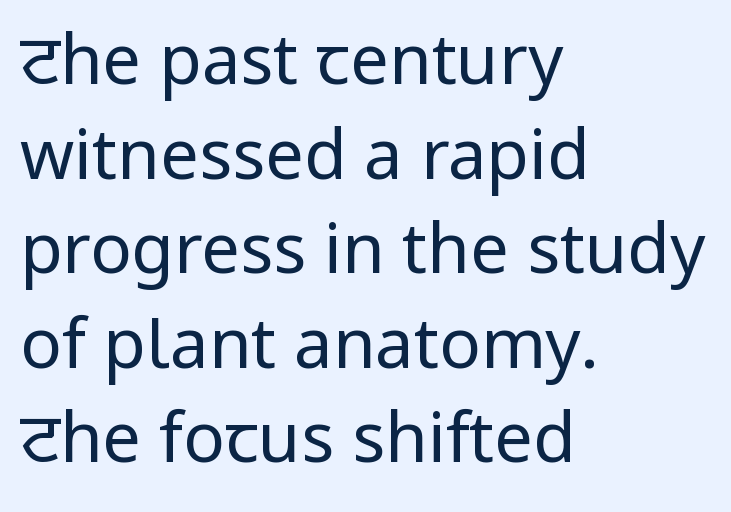
Q: Is the text bold? A: No.
Q: Is the text italic (slanted)? A: No, it is upright.
Q: Is the typeface a serif or a sans-serif typeface? A: Sans-serif.
Q: Is the text underlined? A: No.
Q: How is the paragraph aligned? A: Left-aligned.
Q: Is the spacing between letters normal or unusually wide? A: Normal.
Q: Is the spacing between lines tight, normal or loose? A: Normal.
Q: Width (condensed, normal, or wide)? A: Normal.
Q: Stroke contrast? A: Low.
Q: x-height? A: Medium.
Q: Monospaced? A: No.
